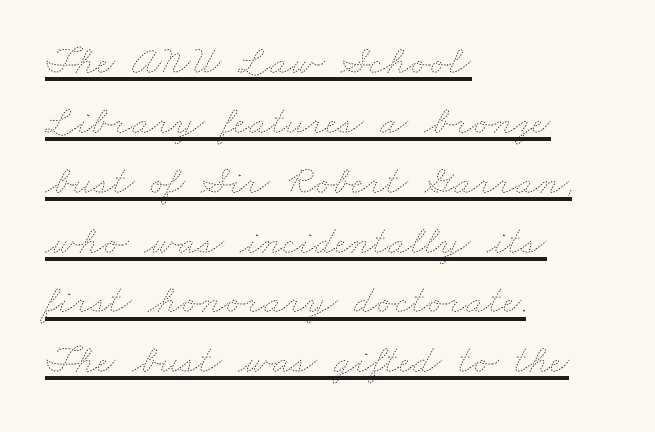
The image shows 41 px thin, wide type; set left-aligned, normal line spacing (1.46x), normal letter spacing, underlined; low stroke contrast and a small x-height.
